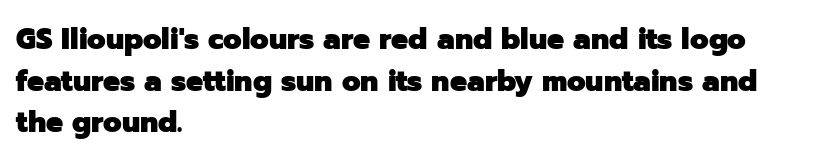
{"serif": "no", "italic": "no", "bold": "yes", "weight": "heavy", "width": "normal", "stroke_contrast": "low", "x_height": "medium", "monospaced": "no", "underline": "no", "align": "left", "line_spacing": "normal", "line_spacing_ratio": 1.39, "letter_spacing": "normal", "letter_spacing_em": 0.0, "glyph_px": 30}
